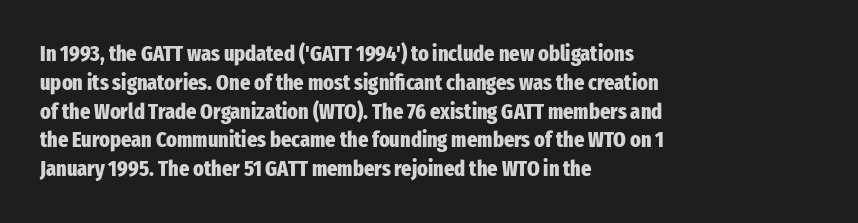
Q: Is the text bold? A: Yes.
Q: Is the text italic (slanted)? A: No, it is upright.
Q: Is the text underlined? A: No.
Q: How is the paragraph aligned? A: Left-aligned.
Q: Is the spacing between letters normal or unusually wide? A: Normal.
Q: Is the spacing between lines tight, normal or loose? A: Normal.
